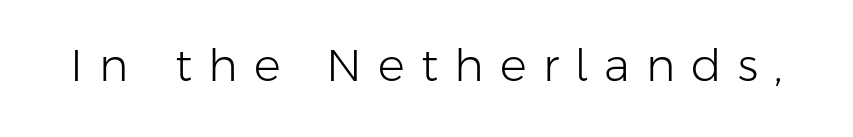
The image shows 45 px light sans-serif type, upright; set unusually wide letter spacing (+0.36 em), not underlined; low stroke contrast and a medium x-height.
